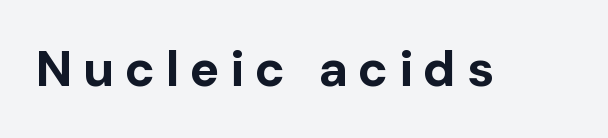
{"serif": "no", "italic": "no", "bold": "yes", "weight": "bold", "width": "normal", "stroke_contrast": "low", "x_height": "medium", "monospaced": "no", "underline": "no", "letter_spacing": "wide", "letter_spacing_em": 0.21, "glyph_px": 50}
